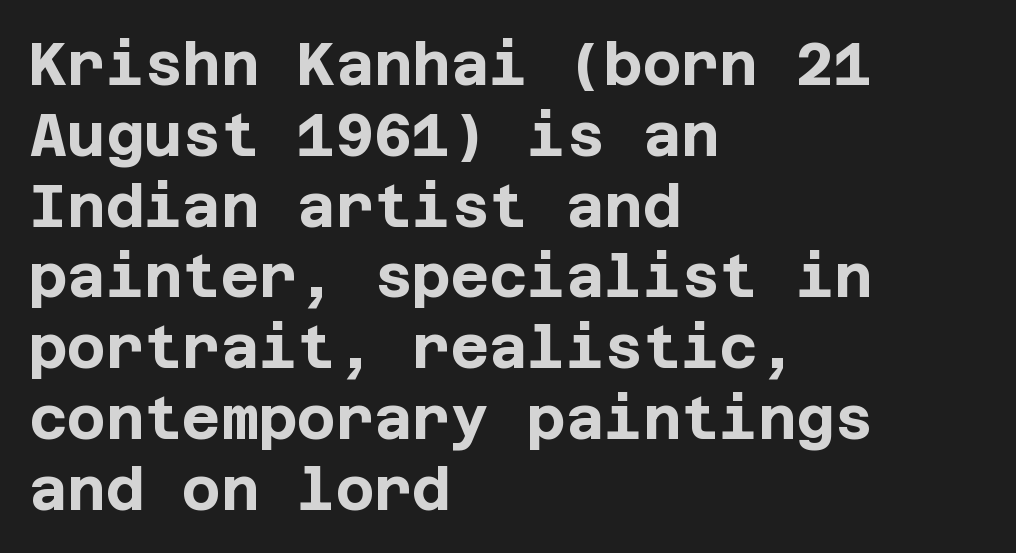
Q: Is the text bold? A: Yes.
Q: Is the text italic (slanted)? A: No, it is upright.
Q: Is the typeface a serif or a sans-serif typeface? A: Sans-serif.
Q: Is the text underlined? A: No.
Q: How is the paragraph aligned? A: Left-aligned.
Q: Is the spacing between letters normal or unusually wide? A: Normal.
Q: Width (condensed, normal, or wide)? A: Normal.
Q: Stroke contrast? A: Low.
Q: x-height? A: Large.
